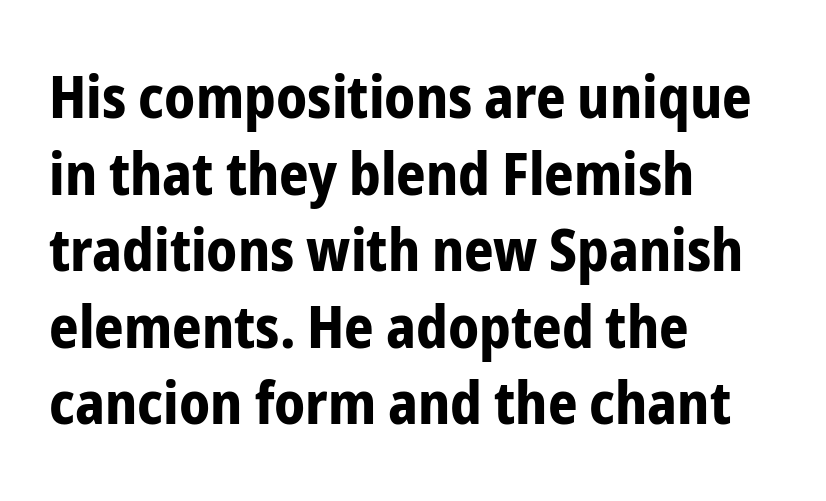
The image shows 58 px bold, condensed sans-serif type, upright; set left-aligned, normal line spacing (1.32x), normal letter spacing, not underlined; low stroke contrast and a medium x-height.
